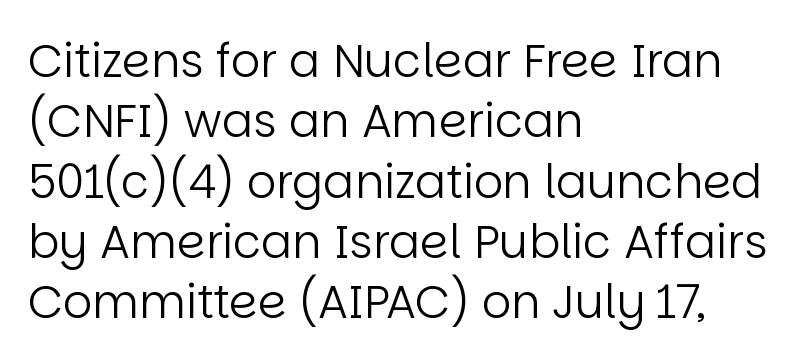
{"serif": "no", "italic": "no", "bold": "no", "weight": "regular", "width": "normal", "stroke_contrast": "low", "x_height": "large", "monospaced": "no", "underline": "no", "align": "left", "line_spacing": "normal", "line_spacing_ratio": 1.31, "letter_spacing": "normal", "letter_spacing_em": 0.0, "glyph_px": 46}
